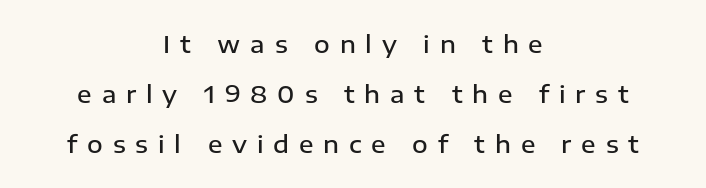
Is the type bold? Partly — it's a semibold, heavier than regular but not fully bold. Horizontally, the lines are justified to the midpoint only. How would I describe the line gaps? Wide and relaxed. Inter-character spacing is expanded well beyond the font's built-in metrics.
